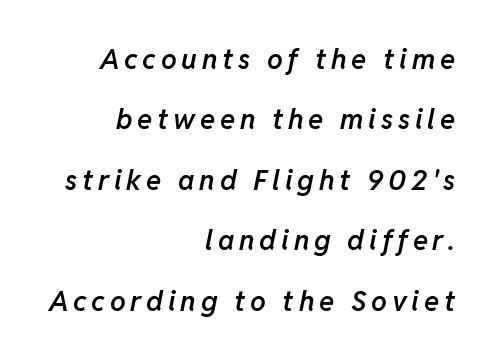
Q: Is the text bold? A: Semi-bold.
Q: Is the text italic (slanted)? A: Yes, it leans right by about 11 degrees.
Q: Is the text underlined? A: No.
Q: How is the paragraph aligned? A: Right-aligned.
Q: Is the spacing between lines tight, normal or loose? A: Loose.
Q: Width (condensed, normal, or wide)? A: Normal.
Q: Stroke contrast? A: Low.
Q: x-height? A: Medium.
Q: Monospaced? A: No.
